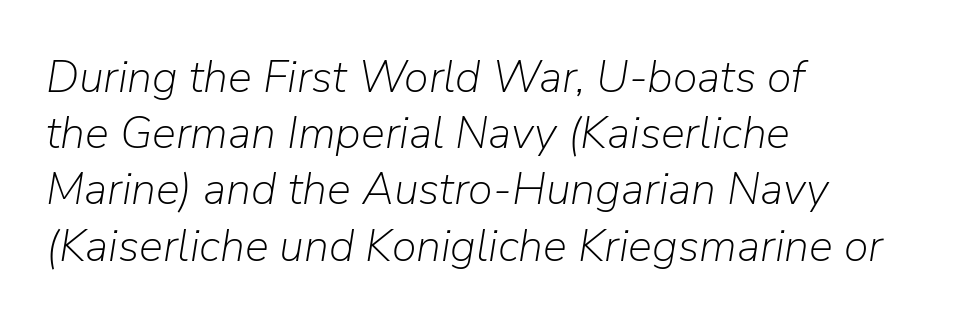
Is there much room between lines? A standard amount, neither cramped nor airy. In terms of posture, this sample is oblique. Descenders hang freely into open space. Note the varied advance widths — an 'i' is clearly narrower than an 'm'. This sample uses plain, unmodified letter spacing.
